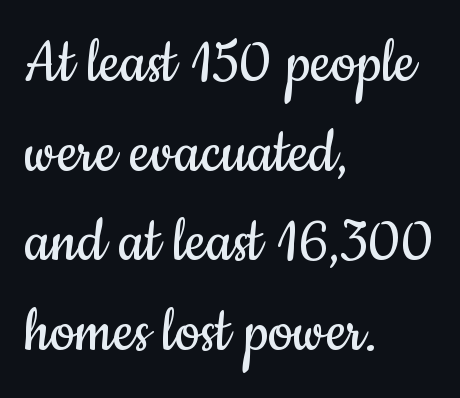
The image shows 70 px regular-weight, condensed sans-serif type; set left-aligned, normal line spacing (1.28x), normal letter spacing, not underlined; low stroke contrast and a small x-height.
